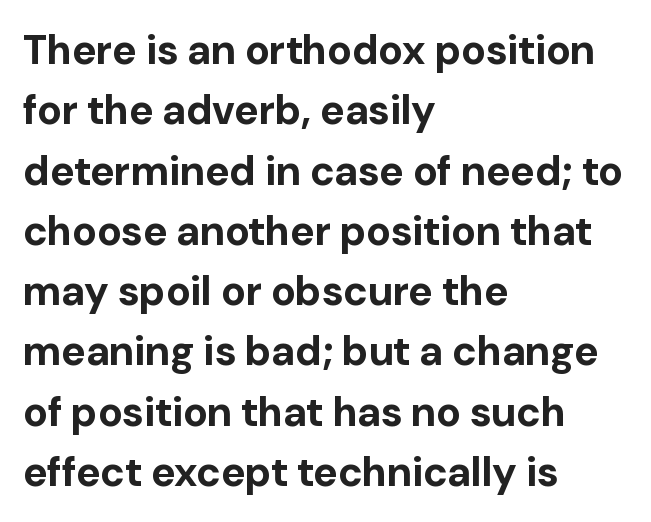
The image shows 41 px bold sans-serif type, upright; set left-aligned, normal line spacing (1.47x), normal letter spacing, not underlined; low stroke contrast and a medium x-height.
